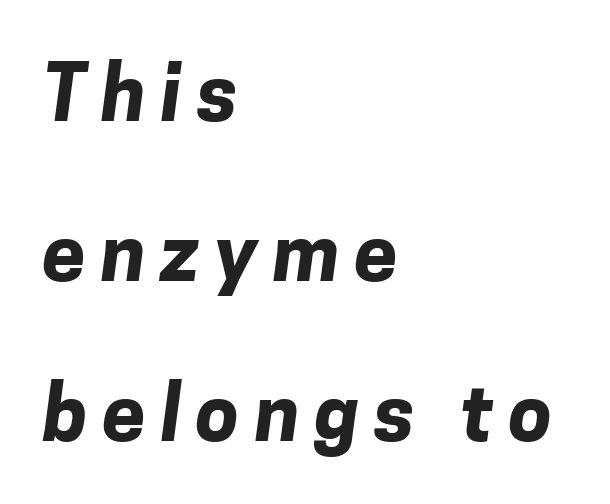
The image shows 78 px bold sans-serif type; set left-aligned, loose line spacing (2.05x), not underlined; low stroke contrast and a medium x-height.
